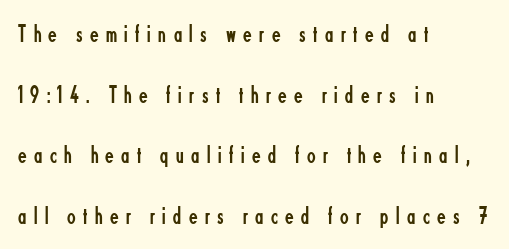
Q: Is the text bold? A: No.
Q: Is the text italic (slanted)? A: No, it is upright.
Q: Is the text underlined? A: No.
Q: How is the paragraph aligned? A: Left-aligned.
Q: Is the spacing between letters normal or unusually wide? A: Unusually wide.
Q: Is the spacing between lines tight, normal or loose? A: Loose.
